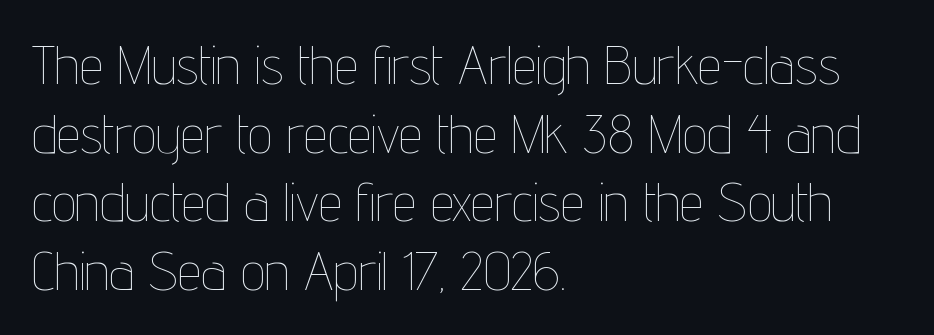
{"italic": "no", "bold": "no", "weight": "thin", "width": "condensed", "stroke_contrast": "low", "x_height": "medium", "monospaced": "no", "underline": "no", "align": "left", "line_spacing": "normal", "line_spacing_ratio": 1.27, "letter_spacing": "normal", "letter_spacing_em": 0.0, "glyph_px": 54}
